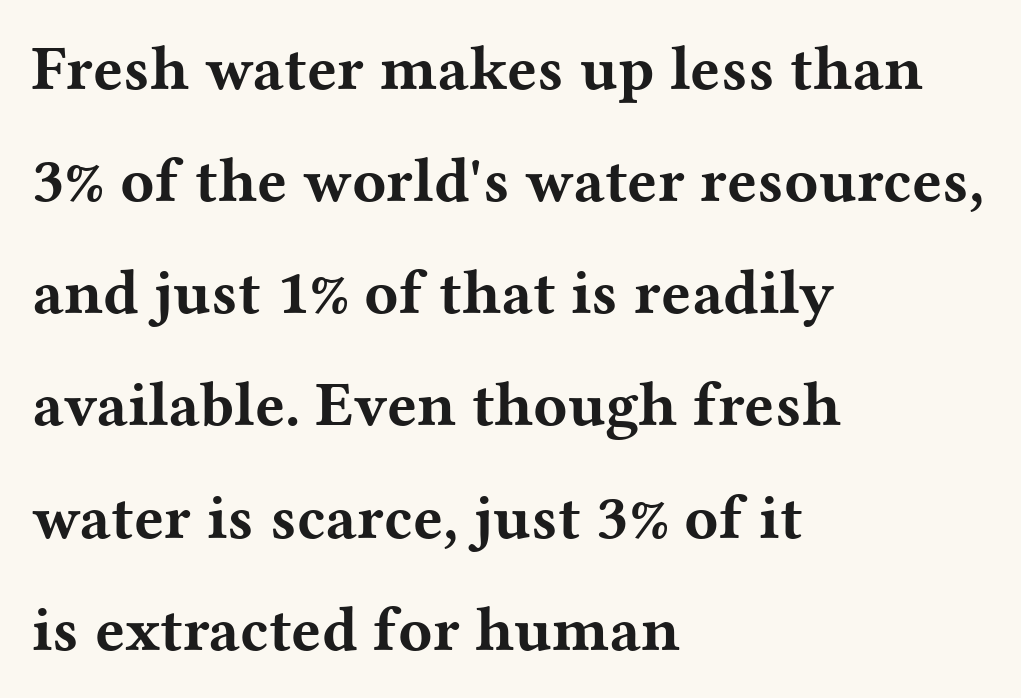
The image shows 63 px bold, wide serif type, upright; set left-aligned, line spacing 1.78x, normal letter spacing, not underlined; medium stroke contrast and a medium x-height.
